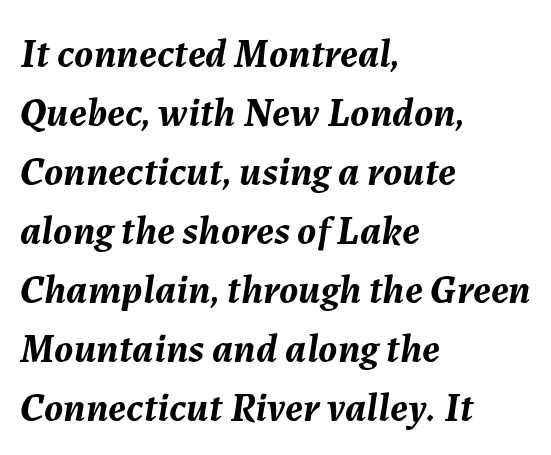
Q: Is the text bold? A: Yes.
Q: Is the text italic (slanted)? A: Yes, it leans right by about 7 degrees.
Q: Is the text underlined? A: No.
Q: How is the paragraph aligned? A: Left-aligned.
Q: Is the spacing between letters normal or unusually wide? A: Normal.
Q: Is the spacing between lines tight, normal or loose? A: Normal.
Q: Width (condensed, normal, or wide)? A: Normal.
Q: Stroke contrast? A: Medium.
Q: x-height? A: Medium.
Q: Monospaced? A: No.
